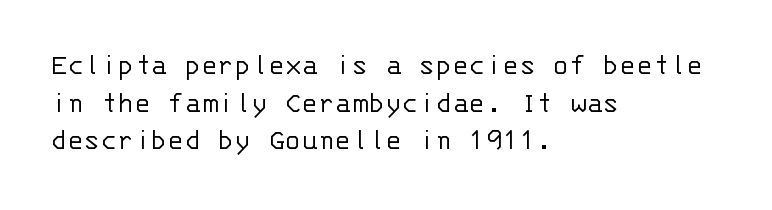
Characters follow at the spacing the type designer built in. The lettering holds an erect, upright posture throughout. Vertical stems look standard width or narrower in stroke. The letters march in equal steps, a hallmark of fixed-pitch type. Any mark beneath the type? The region is blank.
